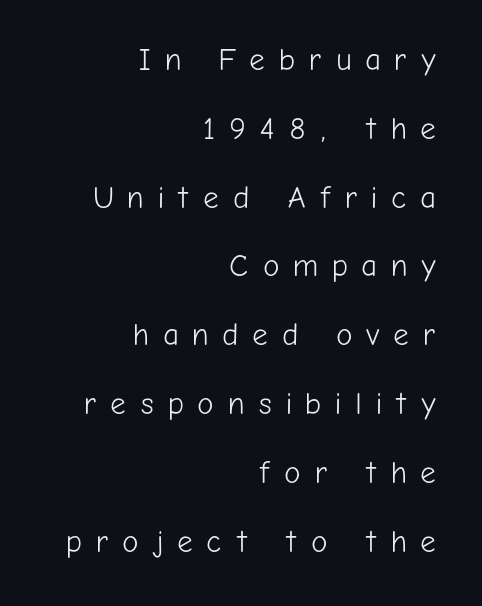
Leading is clearly above the norm, producing a sparse column. The face used here is rendered with a markedly widened letterfit. Is there any slant? The stems are plumb. Here the designer chose a conventional face with non-uniform glyph widths. Only glyphs here, with clear space below each row. The passage shown is not bold in any degree.
